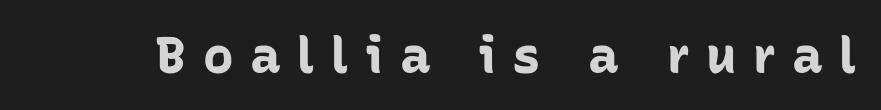
The image shows 51 px bold sans-serif type, upright; set unusually wide letter spacing (+0.32 em), not underlined; low stroke contrast and a medium x-height.
